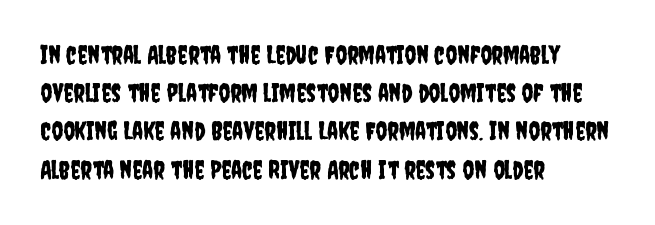
Descenders hang freely into open space. Teacher's note: observe the even left margin — that is flush-left alignment. The vertical gap from one line to the next is medium. If you drew a line through each stem, it would be perfectly vertical. The letters sit at their default tracking, neither squeezed nor spread.
